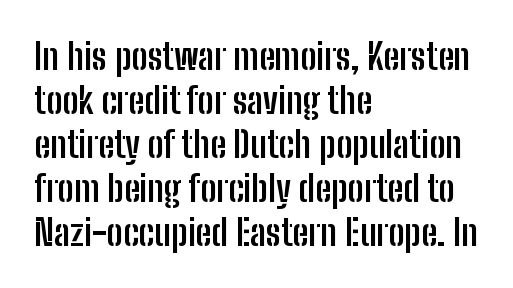
Q: Is the text bold? A: Yes.
Q: Is the text italic (slanted)? A: No, it is upright.
Q: Is the typeface a serif or a sans-serif typeface? A: Sans-serif.
Q: Is the text underlined? A: No.
Q: How is the paragraph aligned? A: Left-aligned.
Q: Is the spacing between letters normal or unusually wide? A: Normal.
Q: Width (condensed, normal, or wide)? A: Condensed.
Q: Stroke contrast? A: Low.
Q: x-height? A: Medium.
Q: Monospaced? A: No.
